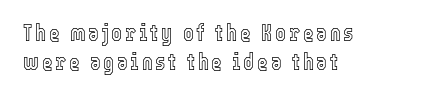
The image shows 23 px text type, upright; set left-aligned, normal line spacing (1.25x), not underlined.
